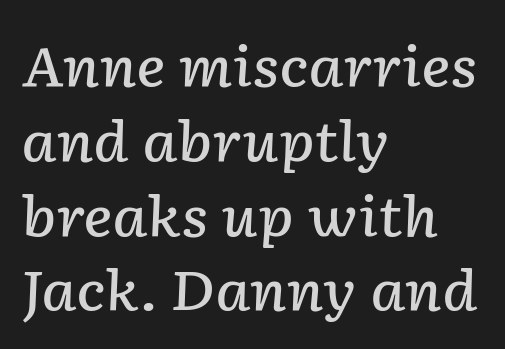
Q: Is the text bold? A: Semi-bold.
Q: Is the text italic (slanted)? A: Yes, it leans right by about 2 degrees.
Q: Is the text underlined? A: No.
Q: How is the paragraph aligned? A: Left-aligned.
Q: Is the spacing between letters normal or unusually wide? A: Normal.
Q: Is the spacing between lines tight, normal or loose? A: Normal.
Q: Width (condensed, normal, or wide)? A: Normal.
Q: Stroke contrast? A: Low.
Q: x-height? A: Medium.
Q: Monospaced? A: No.
